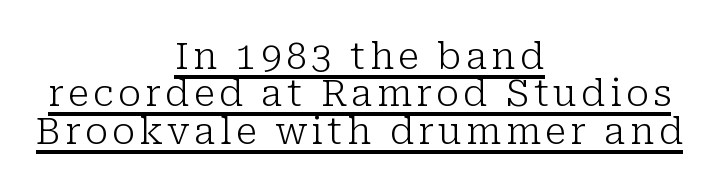
{"serif": "yes", "italic": "no", "bold": "no", "weight": "light", "width": "normal", "stroke_contrast": "low", "x_height": "medium", "monospaced": "no", "underline": "yes", "align": "center", "line_spacing": "tight", "line_spacing_ratio": 1.01, "glyph_px": 37}
